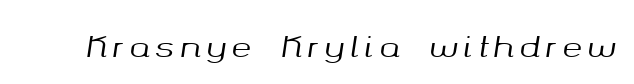
{"italic": "yes", "lean": "right", "slant_degrees": 8, "width": "normal", "stroke_contrast": "medium", "x_height": "medium", "monospaced": "no", "underline": "no", "glyph_px": 30}
